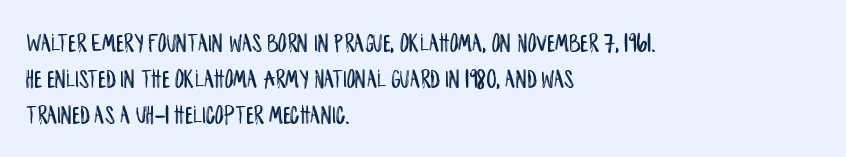
{"italic": "no", "underline": "no", "align": "left", "line_spacing": "normal", "line_spacing_ratio": 1.33, "letter_spacing": "normal", "letter_spacing_em": 0.0, "glyph_px": 27}
